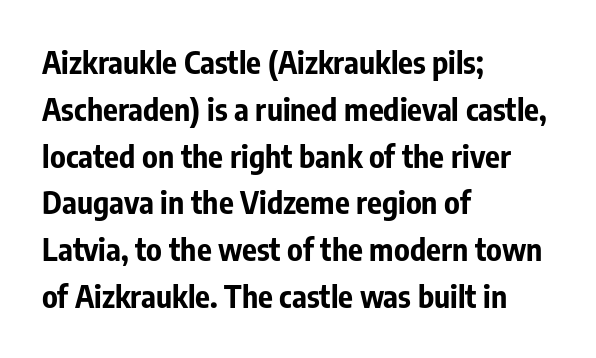
{"serif": "no", "italic": "no", "bold": "yes", "weight": "bold", "width": "condensed", "stroke_contrast": "low", "x_height": "medium", "monospaced": "no", "underline": "no", "align": "left", "line_spacing": "normal", "line_spacing_ratio": 1.51, "letter_spacing": "normal", "letter_spacing_em": 0.0, "glyph_px": 31}
